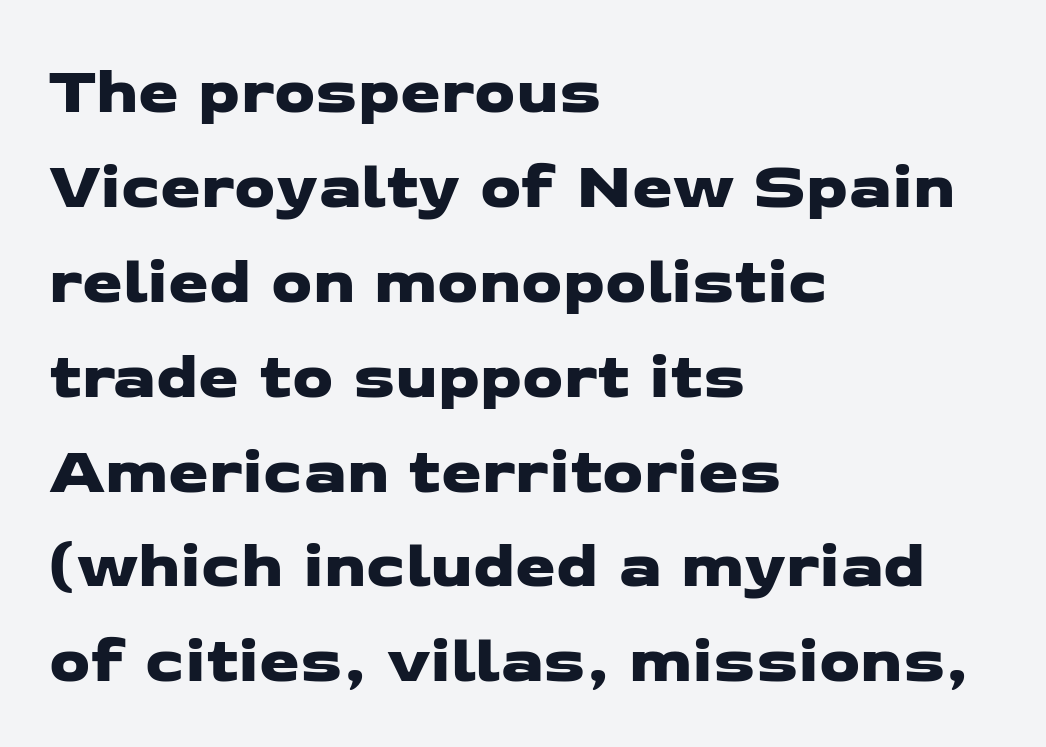
{"serif": "no", "width": "wide", "stroke_contrast": "low", "x_height": "medium", "monospaced": "no", "underline": "no", "align": "left", "line_spacing": "normal", "line_spacing_ratio": 1.46, "letter_spacing": "normal", "letter_spacing_em": 0.0, "glyph_px": 65}
